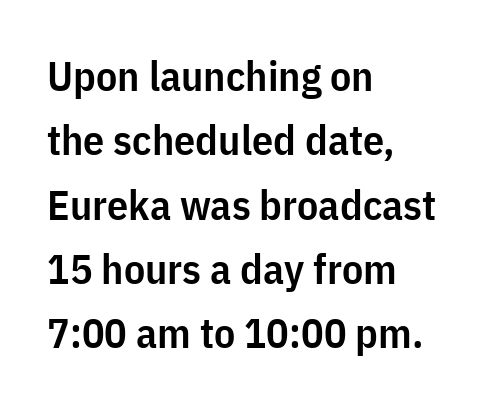
{"serif": "no", "italic": "no", "bold": "semi", "weight": "semibold", "width": "condensed", "stroke_contrast": "low", "x_height": "medium", "monospaced": "no", "underline": "no", "align": "left", "line_spacing": "normal", "line_spacing_ratio": 1.53, "letter_spacing": "normal", "letter_spacing_em": 0.0, "glyph_px": 42}
